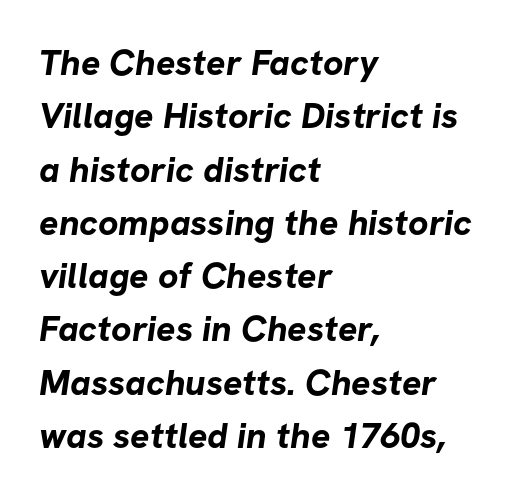
No extra tracking has been applied to these lines. The lines are quadded left. Students, observe: this is what conventionally led text looks like. No feet cap the strokes, marking this as sans-serif type.
